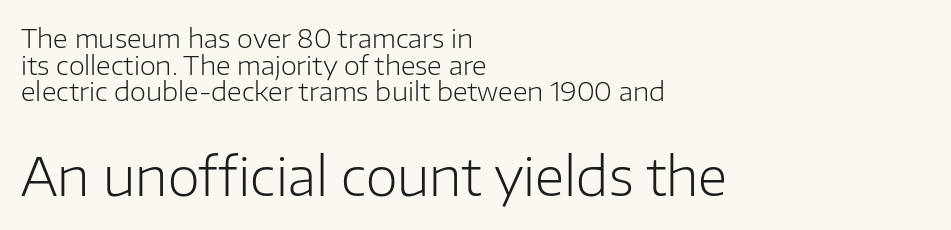
{"serif": "no", "italic": "no", "bold": "no", "weight": "light", "width": "normal", "stroke_contrast": "low", "x_height": "medium", "monospaced": "no", "underline": "no", "align": "left", "line_spacing": "tight", "line_spacing_ratio": 1.02, "letter_spacing": "normal", "letter_spacing_em": 0.0, "larger_block": "second", "size_ratio": 2.0, "glyph_px": 52}
